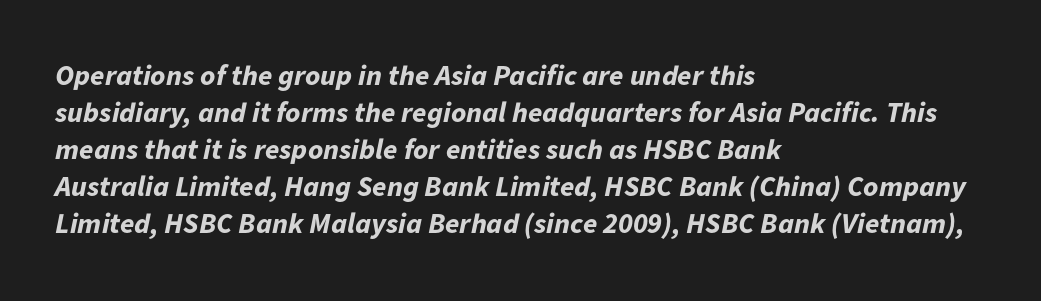
Q: Is the text bold? A: Yes.
Q: Is the text italic (slanted)? A: Yes, it leans right by about 11 degrees.
Q: Is the text underlined? A: No.
Q: How is the paragraph aligned? A: Left-aligned.
Q: Is the spacing between letters normal or unusually wide? A: Normal.
Q: Is the spacing between lines tight, normal or loose? A: Normal.
Q: Width (condensed, normal, or wide)? A: Normal.
Q: Stroke contrast? A: Low.
Q: x-height? A: Medium.
Q: Monospaced? A: No.
